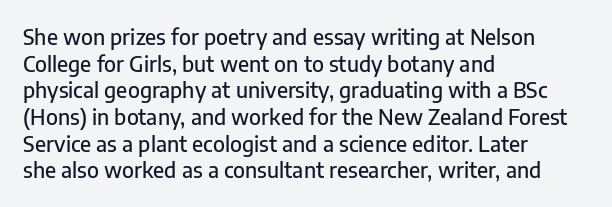
Successive baselines arrive at the customary interval. The space directly below the letters is spotless. The face used here is rendered with its standard letterfit. The rendering anchors every line to the left-hand side.
